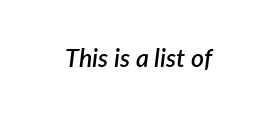
Q: Is the text bold? A: Semi-bold.
Q: Is the text italic (slanted)? A: Yes, it leans right by about 7 degrees.
Q: Is the text underlined? A: No.
Q: Is the spacing between letters normal or unusually wide? A: Normal.
